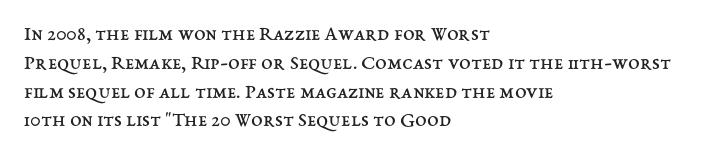
Q: Is the text bold? A: No.
Q: Is the text italic (slanted)? A: No, it is upright.
Q: Is the text underlined? A: No.
Q: How is the paragraph aligned? A: Left-aligned.
Q: Is the spacing between letters normal or unusually wide? A: Normal.
Q: Is the spacing between lines tight, normal or loose? A: Normal.
